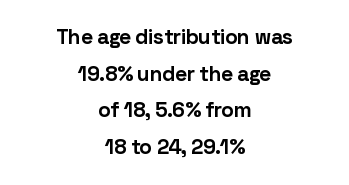
{"italic": "no", "bold": "yes", "underline": "no", "align": "center", "line_spacing_ratio": 1.75, "letter_spacing": "normal", "letter_spacing_em": 0.0, "glyph_px": 21}
